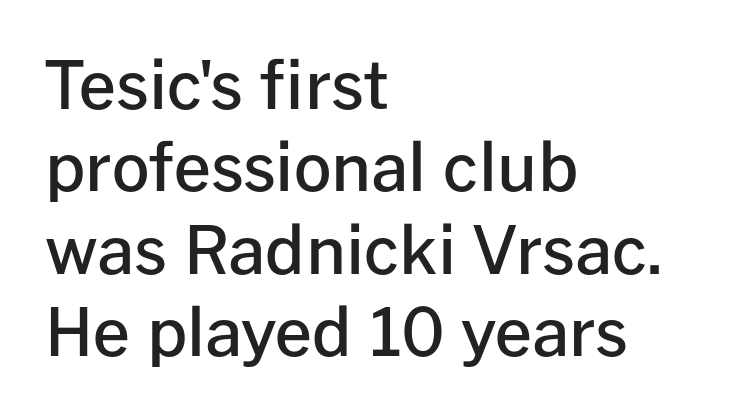
{"serif": "no", "italic": "no", "bold": "semi", "weight": "semibold", "width": "normal", "stroke_contrast": "low", "x_height": "medium", "monospaced": "no", "underline": "no", "align": "left", "line_spacing": "normal", "line_spacing_ratio": 1.25, "letter_spacing": "normal", "letter_spacing_em": 0.0, "glyph_px": 66}
